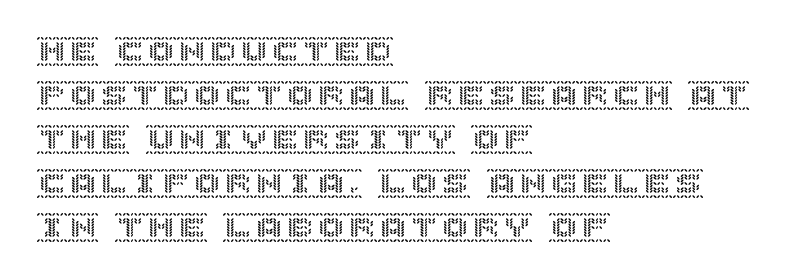
{"italic": "no", "width": "normal", "x_height": "large", "underline": "no", "align": "left", "line_spacing": "normal", "line_spacing_ratio": 1.42, "letter_spacing": "normal", "letter_spacing_em": 0.0, "glyph_px": 31}
